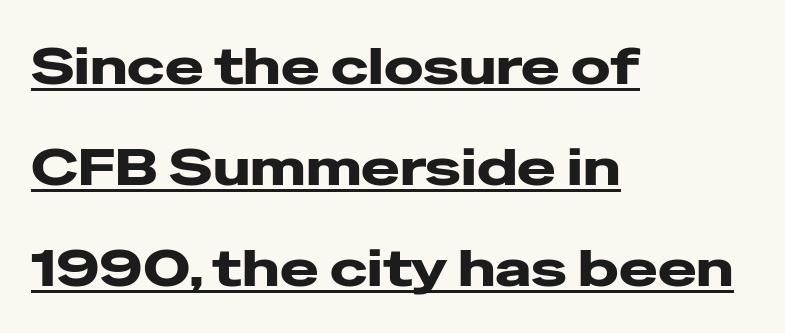
{"serif": "no", "italic": "no", "bold": "yes", "weight": "heavy", "width": "wide", "stroke_contrast": "low", "x_height": "medium", "monospaced": "no", "underline": "yes", "align": "left", "line_spacing": "loose", "line_spacing_ratio": 1.94, "letter_spacing": "normal", "letter_spacing_em": 0.0, "glyph_px": 52}
